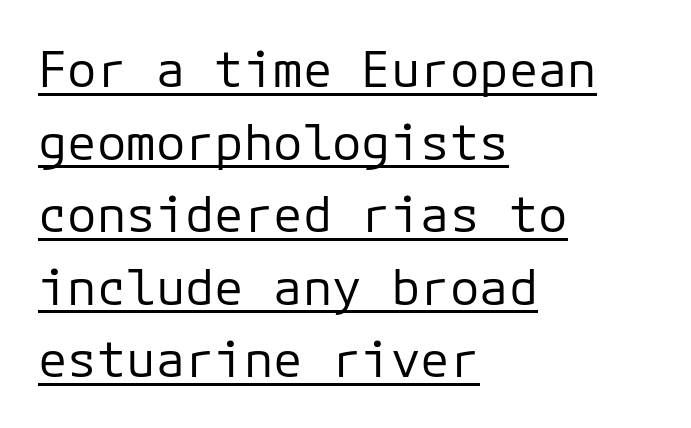
The image shows 49 px regular-weight sans-serif type, upright; set left-aligned, normal line spacing (1.48x), normal letter spacing, underlined; low stroke contrast and a medium x-height.
